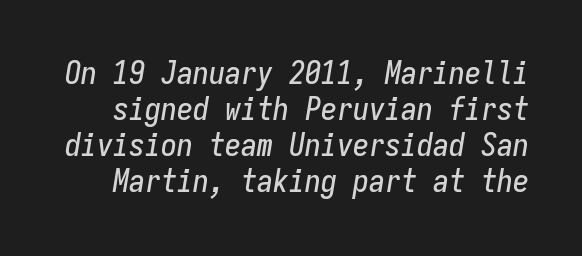
{"italic": "yes", "lean": "right", "slant_degrees": 9, "width": "condensed", "stroke_contrast": "low", "x_height": "medium", "monospaced": "yes", "underline": "no", "line_spacing": "tight", "line_spacing_ratio": 1.13, "letter_spacing": "normal", "letter_spacing_em": 0.0, "glyph_px": 32}
